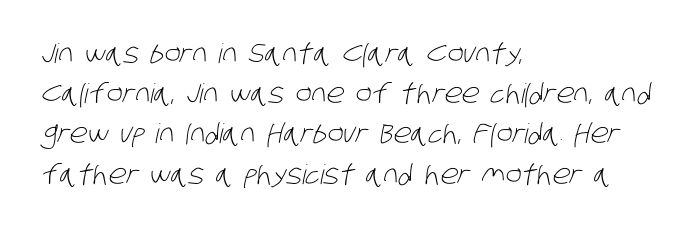
Q: Is the text bold? A: No.
Q: Is the text underlined? A: No.
Q: How is the paragraph aligned? A: Left-aligned.
Q: Is the spacing between letters normal or unusually wide? A: Normal.
Q: Is the spacing between lines tight, normal or loose? A: Normal.
